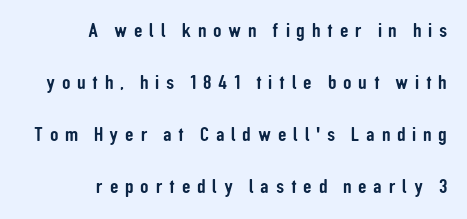
The image shows 21 px text type, upright; set right-aligned, loose line spacing (2.48x), unusually wide letter spacing (+0.32 em), not underlined.
